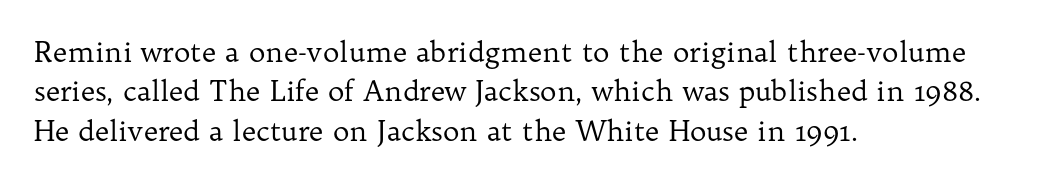
Q: Is the text bold? A: No.
Q: Is the text italic (slanted)? A: No, it is upright.
Q: Is the typeface a serif or a sans-serif typeface? A: Serif.
Q: Is the text underlined? A: No.
Q: How is the paragraph aligned? A: Left-aligned.
Q: Is the spacing between letters normal or unusually wide? A: Normal.
Q: Is the spacing between lines tight, normal or loose? A: Normal.
Q: Width (condensed, normal, or wide)? A: Normal.
Q: Stroke contrast? A: Low.
Q: x-height? A: Medium.
Q: Monospaced? A: No.
